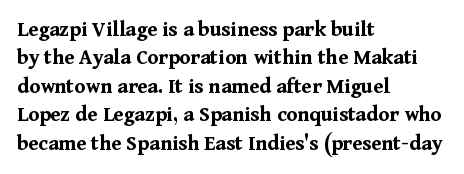
{"italic": "no", "bold": "yes", "underline": "no", "align": "left", "line_spacing": "normal", "line_spacing_ratio": 1.29, "letter_spacing": "normal", "letter_spacing_em": 0.0, "glyph_px": 22}
